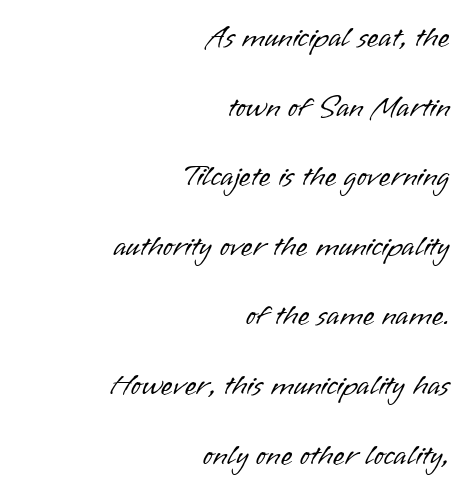
The image shows 30 px light sans-serif type; set right-aligned, loose line spacing (2.32x), normal letter spacing, not underlined; low stroke contrast and a small x-height.
